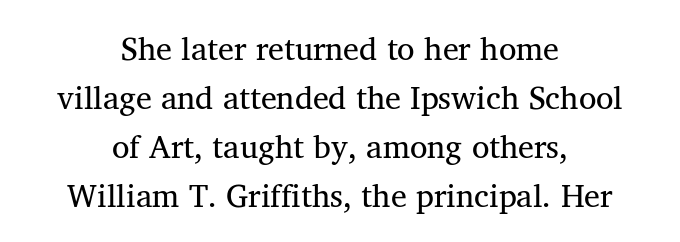
The image shows 32 px regular-weight serif type, upright; set centered, normal line spacing (1.53x), normal letter spacing, not underlined; medium stroke contrast and a medium x-height.
